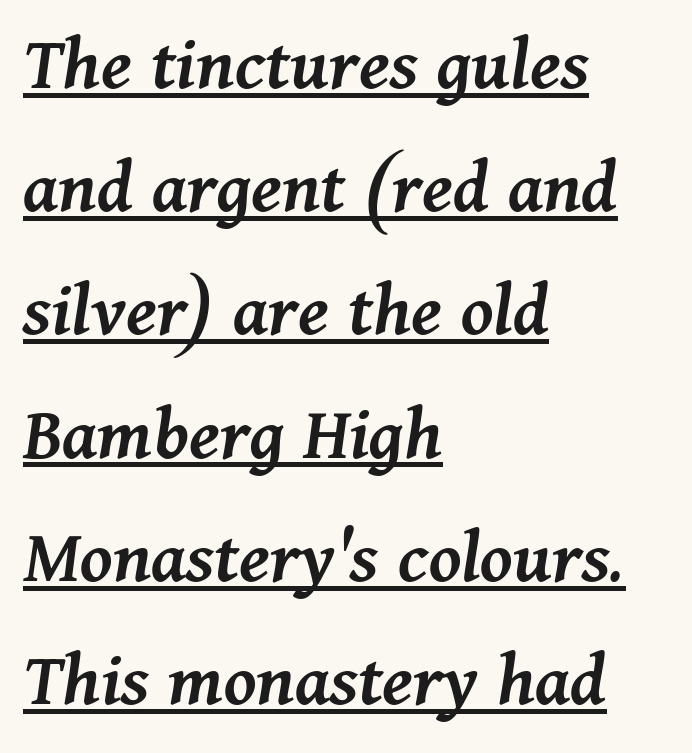
{"italic": "yes", "lean": "right", "slant_degrees": 11, "bold": "semi", "weight": "semibold", "width": "normal", "stroke_contrast": "medium", "x_height": "medium", "monospaced": "no", "underline": "yes", "align": "left", "line_spacing": "normal", "line_spacing_ratio": 1.56, "letter_spacing": "normal", "letter_spacing_em": 0.0, "glyph_px": 79}
